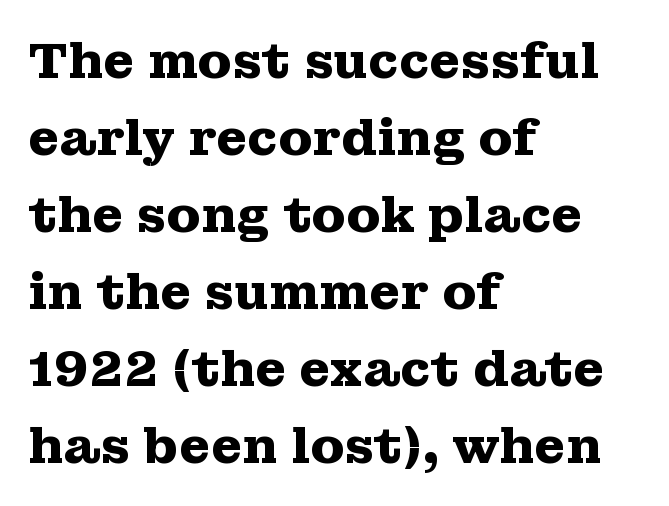
{"serif": "yes", "italic": "no", "bold": "yes", "weight": "heavy", "width": "wide", "stroke_contrast": "medium", "x_height": "medium", "monospaced": "no", "underline": "no", "align": "left", "line_spacing": "normal", "line_spacing_ratio": 1.54, "letter_spacing": "normal", "letter_spacing_em": 0.0, "glyph_px": 50}
